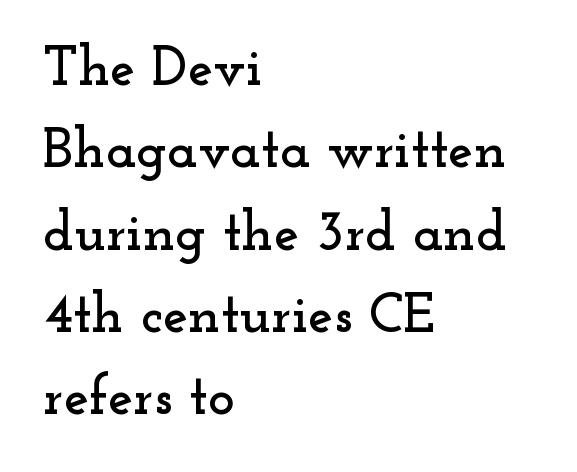
Is the letter spacing exaggerated? No — it looks like the ordinary default. Each row of text sits above clean, open space. The typeface chosen for these lines features serifs. Is this a fixed-width face? No — the glyphs have proportional, varying widths. The text block is weighted toward the left margin, trailing off unevenly rightward. Does the lettering tilt? It doesn't — this is upright.
